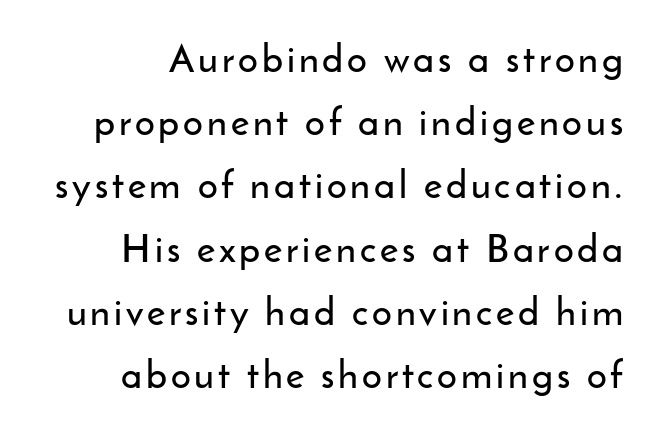
{"serif": "no", "italic": "no", "width": "normal", "stroke_contrast": "low", "x_height": "small", "monospaced": "no", "underline": "no", "line_spacing": "normal", "line_spacing_ratio": 1.62, "glyph_px": 39}
